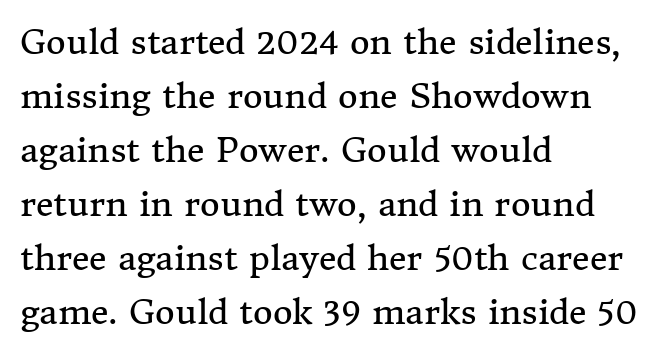
Q: Is the text bold? A: No.
Q: Is the text italic (slanted)? A: No, it is upright.
Q: Is the typeface a serif or a sans-serif typeface? A: Serif.
Q: Is the text underlined? A: No.
Q: How is the paragraph aligned? A: Left-aligned.
Q: Is the spacing between letters normal or unusually wide? A: Normal.
Q: Is the spacing between lines tight, normal or loose? A: Normal.
Q: Width (condensed, normal, or wide)? A: Normal.
Q: Stroke contrast? A: Medium.
Q: x-height? A: Medium.
Q: Monospaced? A: No.
